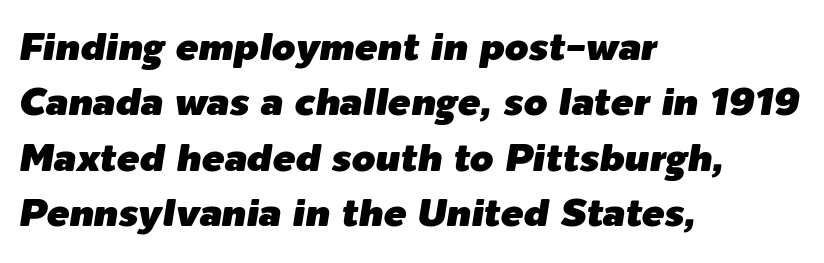
The image shows 38 px text type, italic (leaning right); set left-aligned, normal line spacing (1.46x), normal letter spacing, not underlined; low stroke contrast and a medium x-height.
